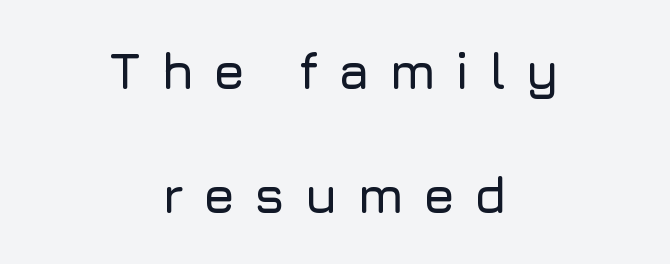
The typography opts for an upright posture over an oblique one. Whoever set this chose breathing room over compactness in the vertical rhythm. Lines of text with bare space underneath. The typeface chosen for these lines omits serifs. These lines are rendered in a variable-pitch font. Observe the wide spacing: letters keep a clear distance from each other.
